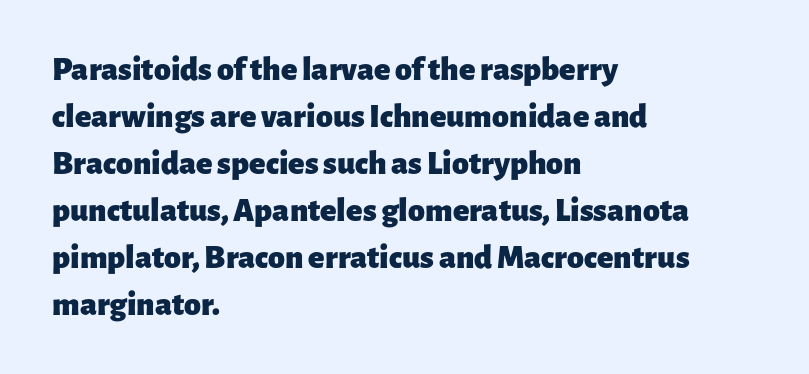
Q: Is the text bold? A: Yes.
Q: Is the text italic (slanted)? A: No, it is upright.
Q: Is the typeface a serif or a sans-serif typeface? A: Sans-serif.
Q: Is the text underlined? A: No.
Q: How is the paragraph aligned? A: Left-aligned.
Q: Is the spacing between letters normal or unusually wide? A: Normal.
Q: Is the spacing between lines tight, normal or loose? A: Normal.
Q: Width (condensed, normal, or wide)? A: Normal.
Q: Stroke contrast? A: Low.
Q: x-height? A: Medium.
Q: Monospaced? A: No.
